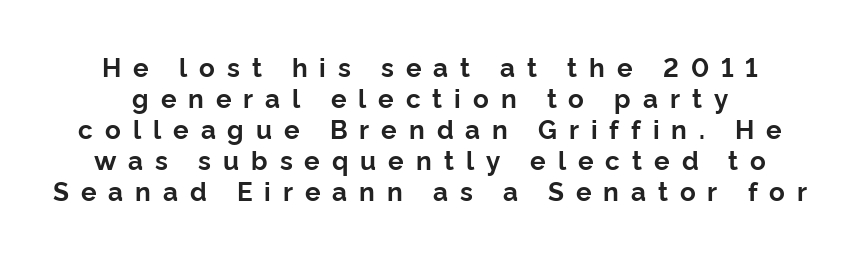
Underline: absent. Style check: upright. Substantial extra tracking has been applied to these lines. The rendering uses a bold face; every stroke is thick and dark.
